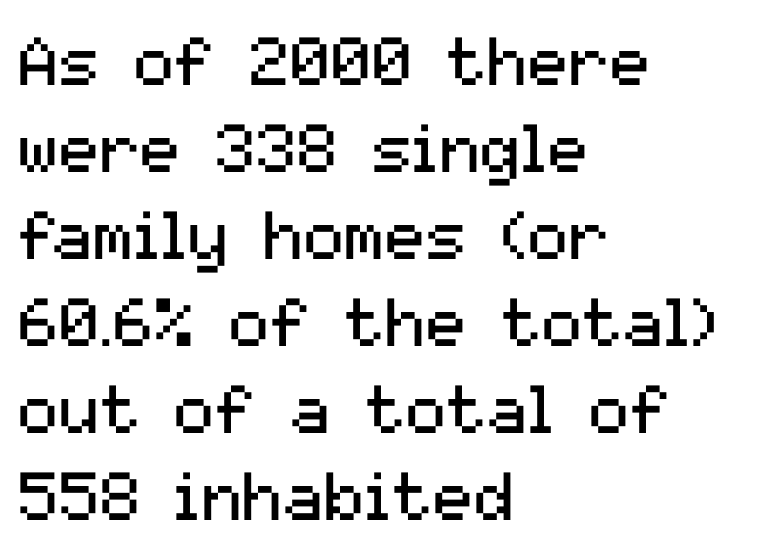
The image shows 68 px regular-weight sans-serif type, upright; set left-aligned, normal line spacing (1.28x), normal letter spacing, not underlined; medium stroke contrast and a medium x-height.
